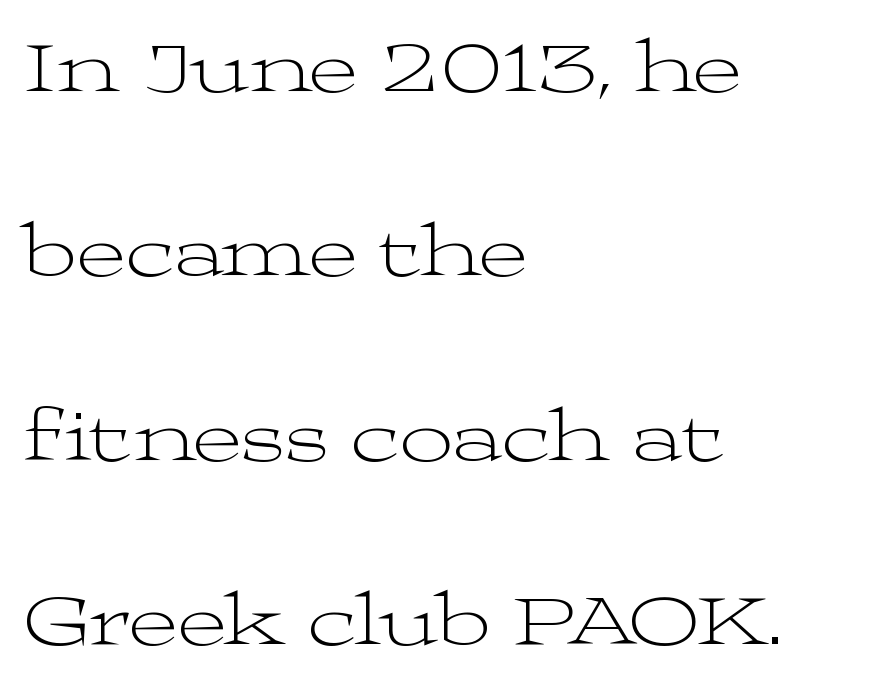
Where is the straight margin? On the left. One glance says open: line gaps are wider than usual. Stroke mass is kept to a normal reading level or below. Regarding serifs, this sample has them. The rendering uses natural spacing where letterforms have individual widths.
